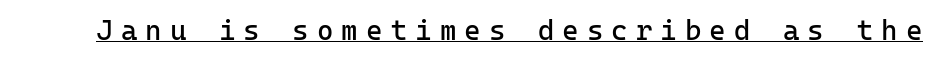
The image shows 28 px regular-weight sans-serif type, upright, monospaced; set unusually wide letter spacing (+0.29 em), underlined; low stroke contrast and a medium x-height.
